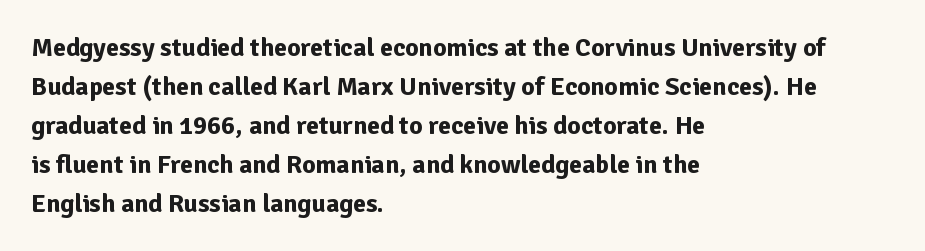
Q: Is the text bold? A: Yes.
Q: Is the text italic (slanted)? A: No, it is upright.
Q: Is the text underlined? A: No.
Q: How is the paragraph aligned? A: Left-aligned.
Q: Is the spacing between letters normal or unusually wide? A: Normal.
Q: Is the spacing between lines tight, normal or loose? A: Normal.
